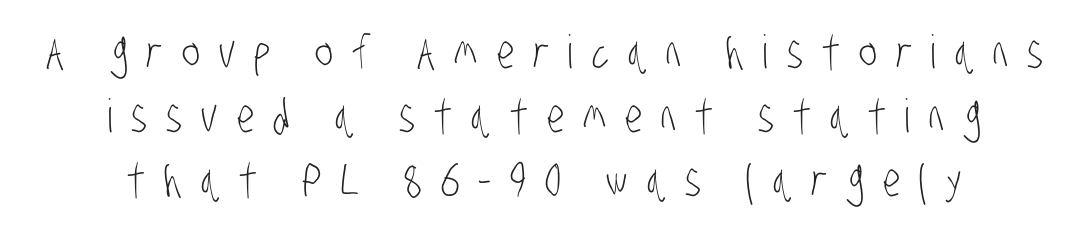
{"serif": "no", "bold": "no", "weight": "light", "width": "condensed", "stroke_contrast": "low", "x_height": "large", "monospaced": "no", "underline": "no", "align": "center", "line_spacing": "normal", "line_spacing_ratio": 1.39, "letter_spacing": "wide", "letter_spacing_em": 0.41, "glyph_px": 46}
